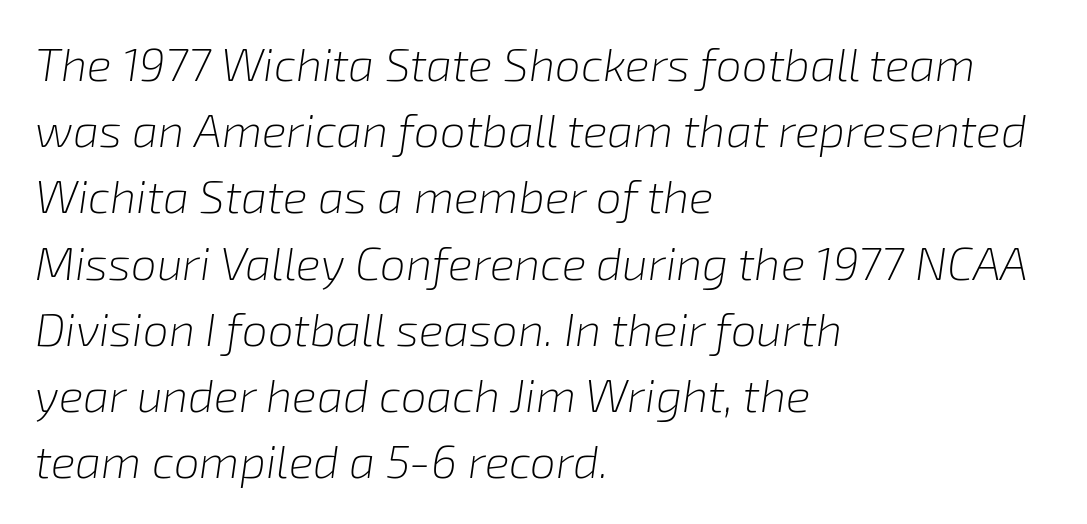
{"italic": "yes", "lean": "right", "slant_degrees": 8, "bold": "no", "weight": "light", "width": "normal", "stroke_contrast": "low", "x_height": "medium", "monospaced": "no", "underline": "no", "align": "left", "line_spacing": "normal", "line_spacing_ratio": 1.44, "letter_spacing": "normal", "letter_spacing_em": 0.0, "glyph_px": 46}
